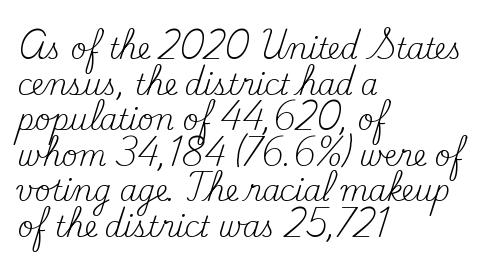
Q: Is the text bold? A: No.
Q: Is the text italic (slanted)? A: Yes.
Q: Is the typeface a serif or a sans-serif typeface? A: Serif.
Q: Is the text underlined? A: No.
Q: How is the paragraph aligned? A: Left-aligned.
Q: Is the spacing between letters normal or unusually wide? A: Normal.
Q: Is the spacing between lines tight, normal or loose? A: Normal.
Q: Width (condensed, normal, or wide)? A: Normal.
Q: Stroke contrast? A: Medium.
Q: x-height? A: Small.
Q: Monospaced? A: No.
